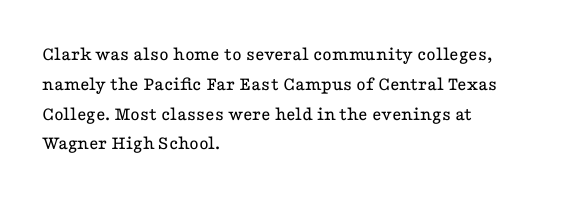
The image shows 20 px text type, upright; set left-aligned, normal line spacing (1.49x), normal letter spacing, not underlined.
